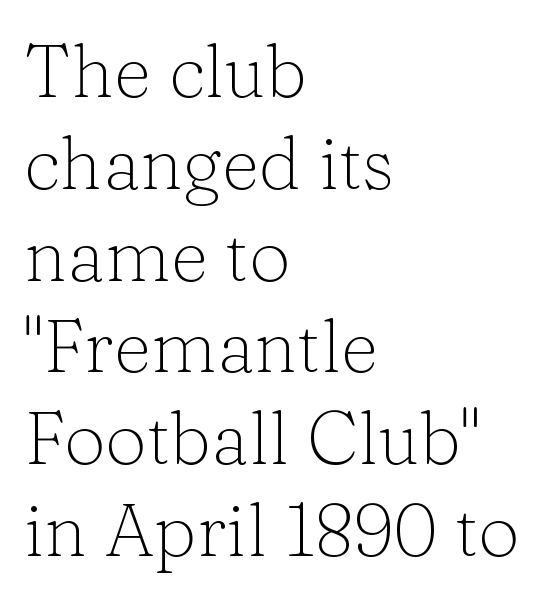
Does the lettering tilt? It doesn't — this is upright. Is this a fixed-width face? No — the glyphs have proportional, varying widths. All the whitespace from short lines collects on the right. Is the type heavy? It reads as light-to-regular instead. Is this a sans? No — the strokes have serifs. Underlining? Definitely not there.
